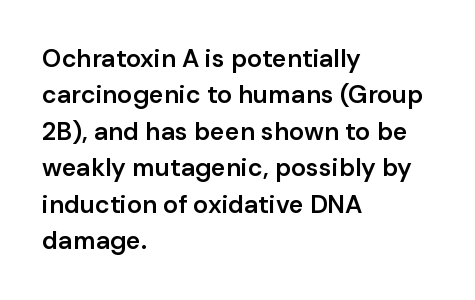
{"italic": "no", "bold": "semi", "underline": "no", "align": "left", "line_spacing": "normal", "line_spacing_ratio": 1.46, "letter_spacing": "normal", "letter_spacing_em": 0.0, "glyph_px": 25}
